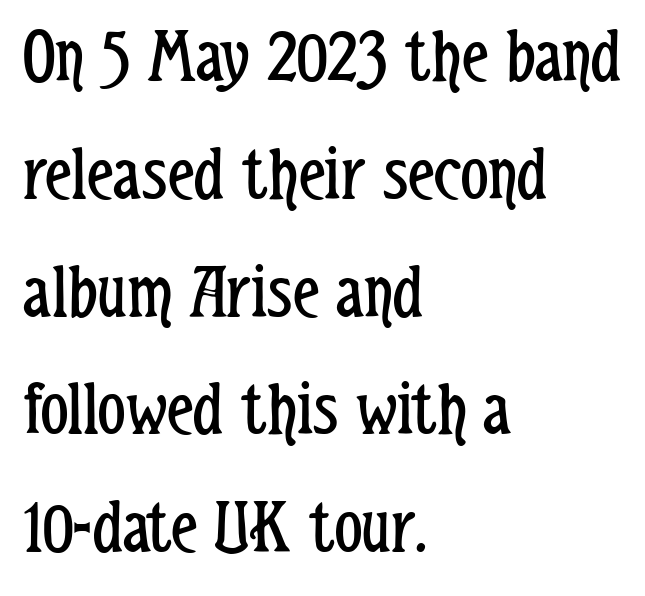
You could not count columns in this text — the font is proportionally spaced. The passage shown is not underscored anywhere. Spacing between characters is what you'd get straight out of the box. The designer left line spacing at the default. Tall strokes in this sample are plumb rather than angled. Weight class: somewhere from thin through regular.
